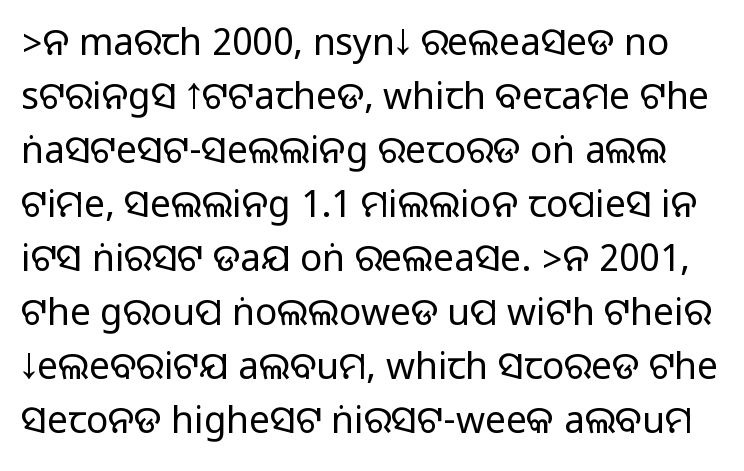
Look at the bottom of the vertical strokes: they stop flat, with no serifs. Style check: upright. Letters rest on an invisible, unmarked baseline. Letter spacing: default. Each letter keeps its own natural width here, so spacing adapts to shape. If you measured baseline to baseline, you'd find a middling distance.
